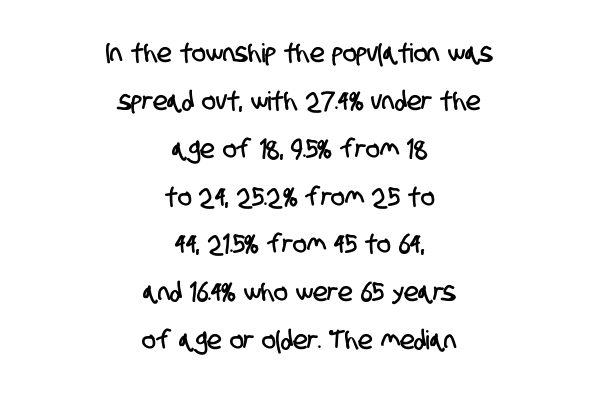
{"underline": "no", "align": "center", "line_spacing_ratio": 1.84, "letter_spacing": "normal", "letter_spacing_em": 0.0, "glyph_px": 26}
